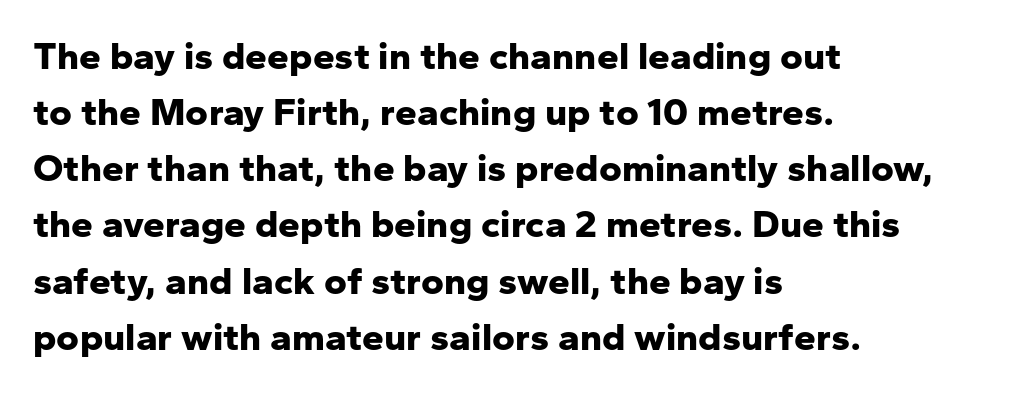
{"serif": "no", "italic": "no", "bold": "yes", "weight": "bold", "width": "normal", "stroke_contrast": "low", "x_height": "medium", "monospaced": "no", "underline": "no", "align": "left", "line_spacing": "normal", "line_spacing_ratio": 1.44, "letter_spacing": "normal", "letter_spacing_em": 0.0, "glyph_px": 39}
